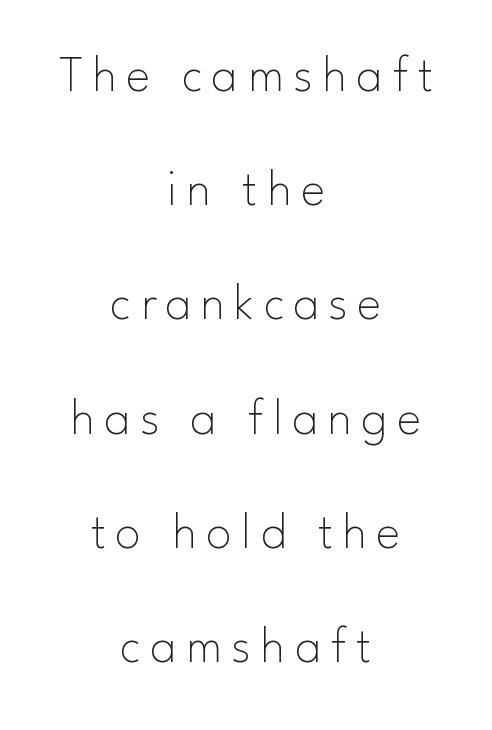
Ordinary non-slanted type is in use. The letters advance in unequal steps, a hallmark of proportional type. If you folded the block vertically in half, each line would mirror itself in length. Stroke terminals: plain, sans-serif. The letterforms sit at book weight or below.
